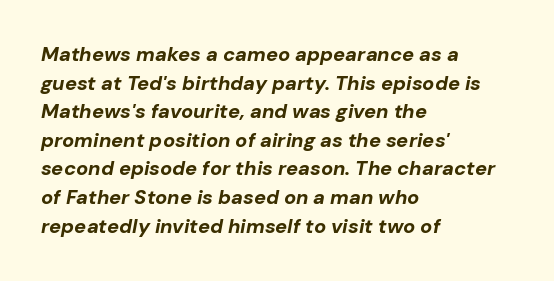
Q: Is the text bold? A: Yes.
Q: Is the text italic (slanted)? A: Yes, it leans right by about 10 degrees.
Q: Is the text underlined? A: No.
Q: How is the paragraph aligned? A: Left-aligned.
Q: Is the spacing between letters normal or unusually wide? A: Normal.
Q: Is the spacing between lines tight, normal or loose? A: Normal.
